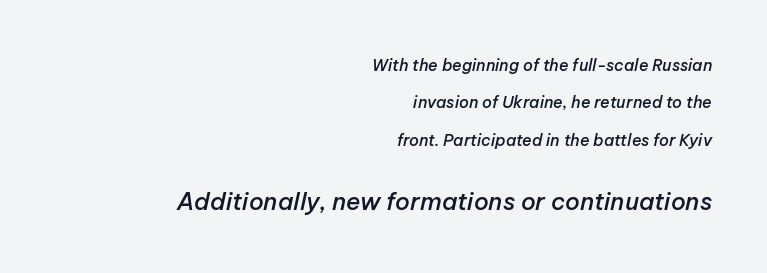
The image shows 24 px text type, italic (leaning right); set right-aligned, loose line spacing (2.33x), normal letter spacing, not underlined; the second (bottom) block is 1.5x larger.
